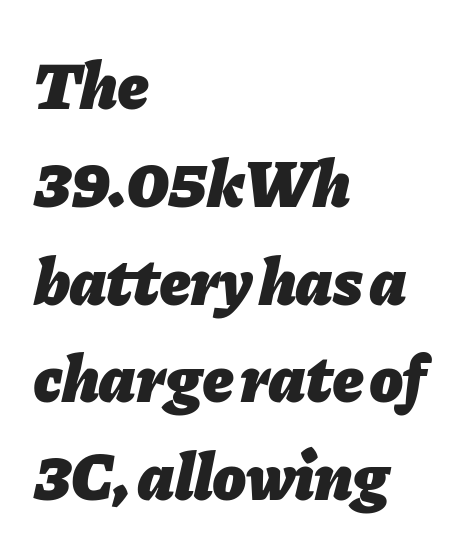
Q: Is the text bold? A: Yes.
Q: Is the text italic (slanted)? A: Yes, it leans right by about 11 degrees.
Q: Is the text underlined? A: No.
Q: How is the paragraph aligned? A: Left-aligned.
Q: Is the spacing between letters normal or unusually wide? A: Normal.
Q: Is the spacing between lines tight, normal or loose? A: Normal.
Q: Width (condensed, normal, or wide)? A: Normal.
Q: Stroke contrast? A: Low.
Q: x-height? A: Medium.
Q: Monospaced? A: No.
